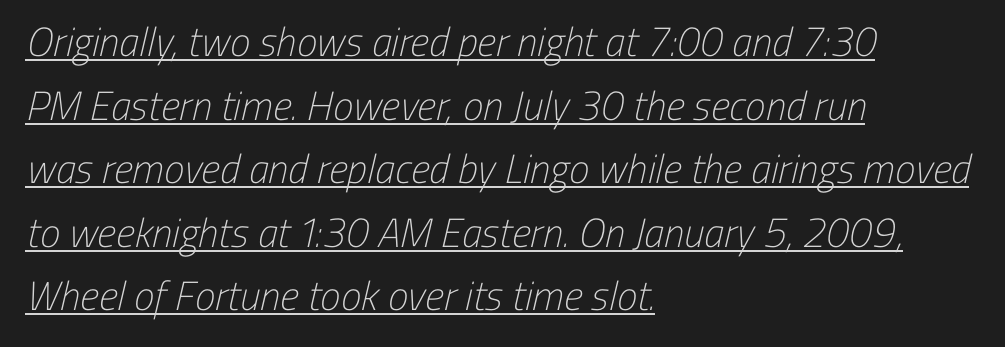
Q: Is the text bold? A: No.
Q: Is the typeface a serif or a sans-serif typeface? A: Sans-serif.
Q: Is the text underlined? A: Yes.
Q: How is the paragraph aligned? A: Left-aligned.
Q: Is the spacing between letters normal or unusually wide? A: Normal.
Q: Is the spacing between lines tight, normal or loose? A: Normal.
Q: Width (condensed, normal, or wide)? A: Condensed.
Q: Stroke contrast? A: Low.
Q: x-height? A: Medium.
Q: Monospaced? A: No.
